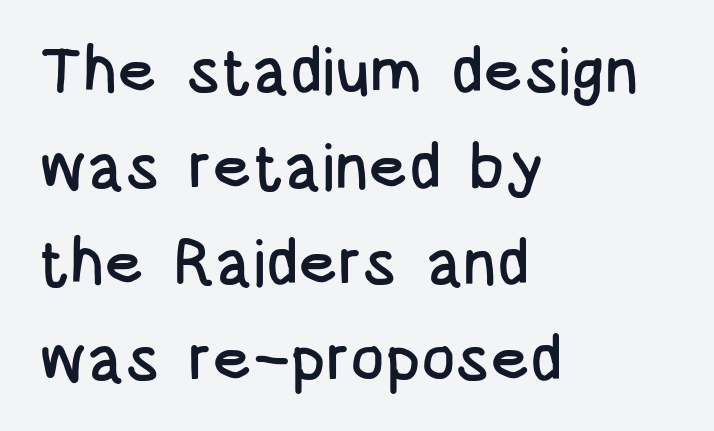
Q: Is the text italic (slanted)? A: No, it is upright.
Q: Is the typeface a serif or a sans-serif typeface? A: Sans-serif.
Q: Is the text underlined? A: No.
Q: How is the paragraph aligned? A: Left-aligned.
Q: Is the spacing between letters normal or unusually wide? A: Normal.
Q: Is the spacing between lines tight, normal or loose? A: Normal.
Q: Width (condensed, normal, or wide)? A: Condensed.
Q: Stroke contrast? A: Low.
Q: x-height? A: Large.
Q: Monospaced? A: No.
